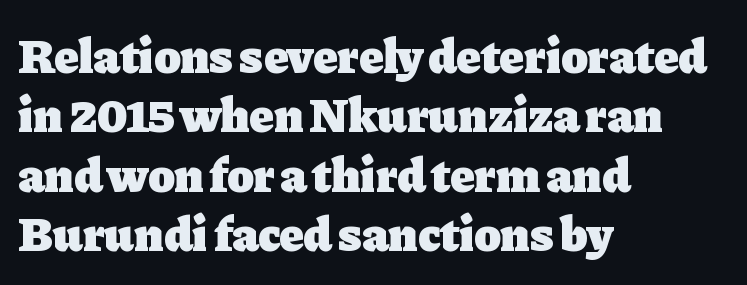
The image shows 49 px heavy serif type, upright; set left-aligned, line spacing 1.21x, normal letter spacing, not underlined; low stroke contrast and a medium x-height.
